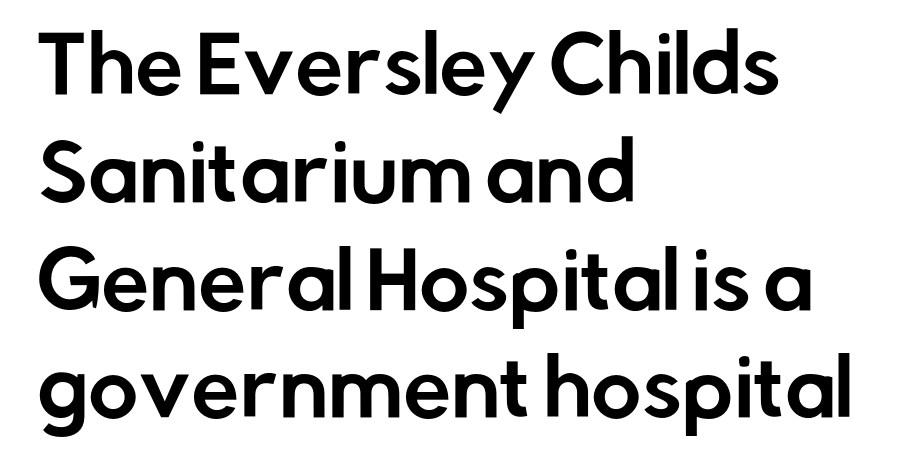
Q: Is the text italic (slanted)? A: No, it is upright.
Q: Is the typeface a serif or a sans-serif typeface? A: Sans-serif.
Q: Is the text underlined? A: No.
Q: How is the paragraph aligned? A: Left-aligned.
Q: Is the spacing between letters normal or unusually wide? A: Normal.
Q: Is the spacing between lines tight, normal or loose? A: Normal.
Q: Width (condensed, normal, or wide)? A: Normal.
Q: Stroke contrast? A: Low.
Q: x-height? A: Medium.
Q: Monospaced? A: No.
